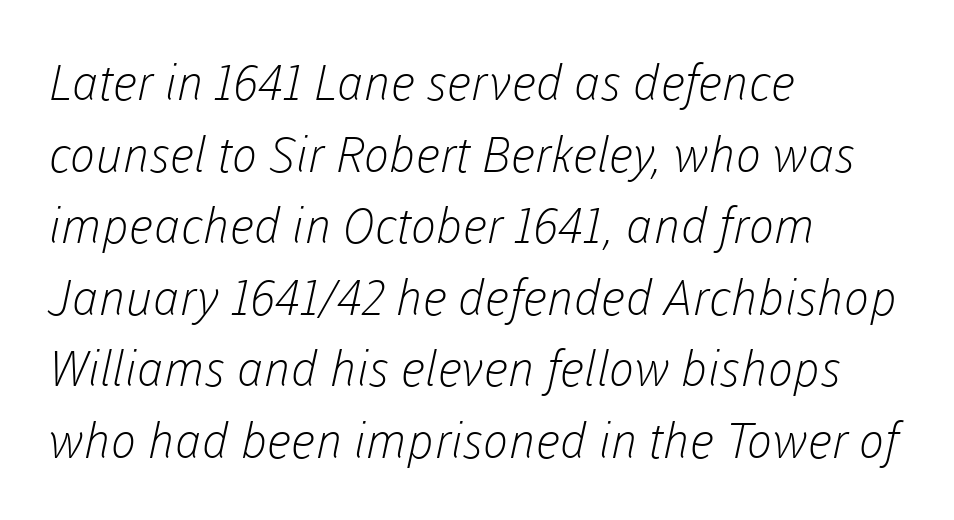
{"serif": "no", "bold": "no", "weight": "light", "width": "normal", "stroke_contrast": "low", "x_height": "medium", "monospaced": "no", "underline": "no", "align": "left", "line_spacing": "normal", "line_spacing_ratio": 1.46, "letter_spacing": "normal", "letter_spacing_em": 0.0, "glyph_px": 49}
